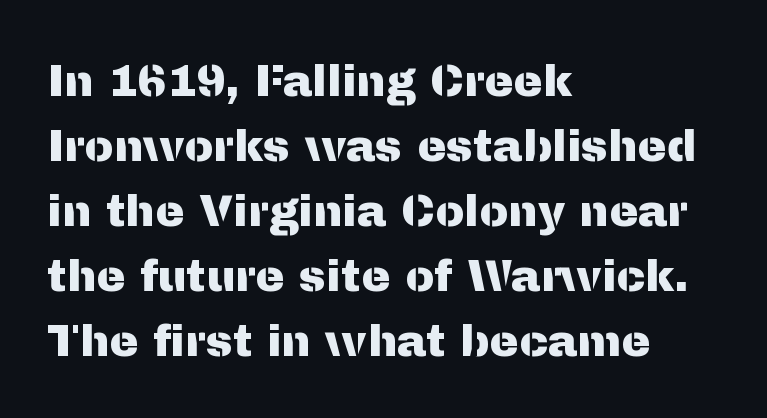
The image shows 44 px sans-serif type, upright; set left-aligned, normal line spacing (1.48x), normal letter spacing, not underlined; medium stroke contrast and a medium x-height.
